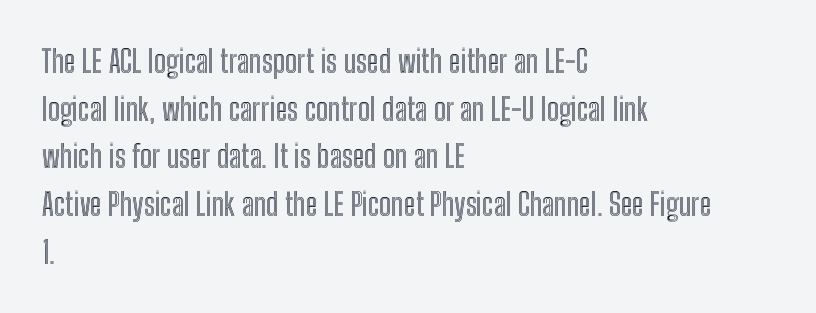
{"italic": "no", "width": "condensed", "x_height": "medium", "monospaced": "no", "underline": "no", "align": "left", "line_spacing": "normal", "line_spacing_ratio": 1.54, "letter_spacing": "normal", "letter_spacing_em": 0.0, "glyph_px": 31}
